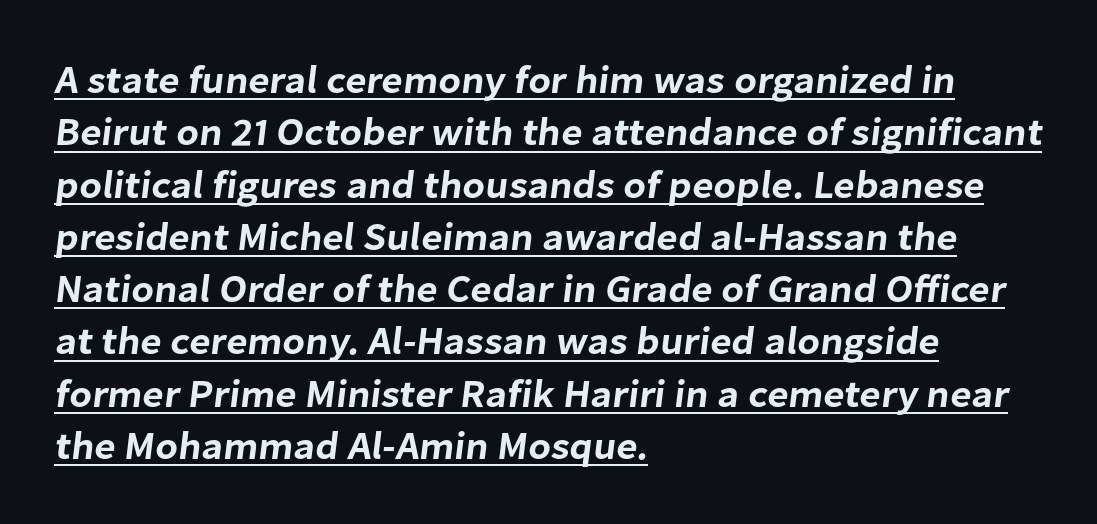
The image shows 39 px sans-serif type; set left-aligned, normal line spacing (1.34x), normal letter spacing, underlined; low stroke contrast and a medium x-height.
